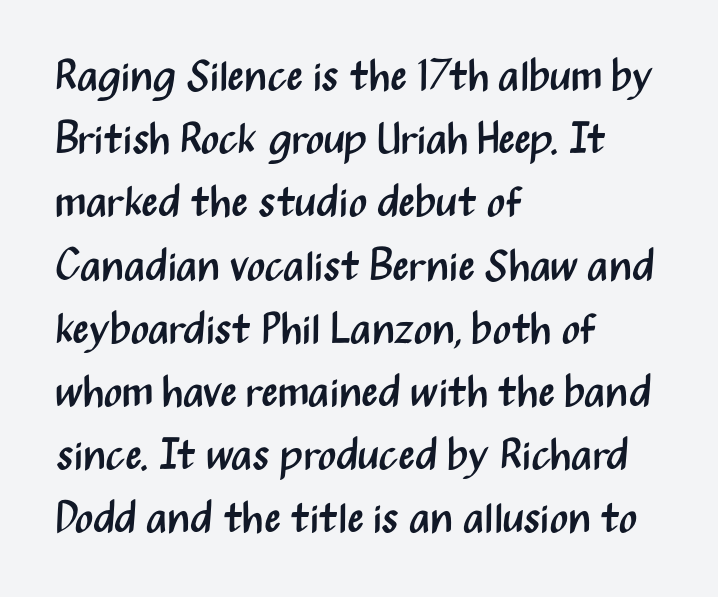
The image shows 43 px regular-weight, condensed sans-serif type, upright; set left-aligned, normal line spacing (1.47x), normal letter spacing, not underlined; medium stroke contrast and a medium x-height.
